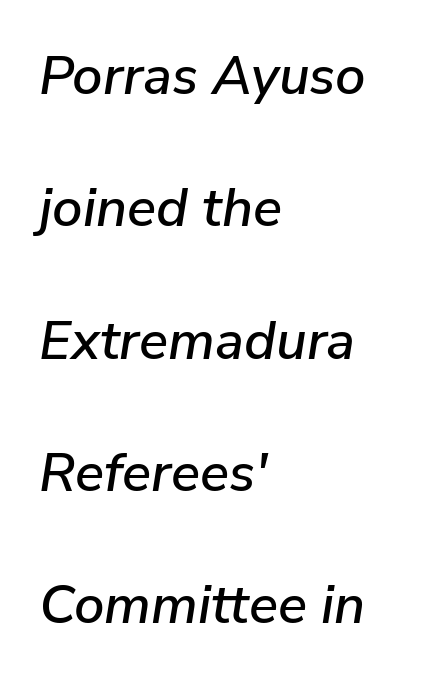
{"italic": "yes", "lean": "right", "slant_degrees": 9, "width": "normal", "stroke_contrast": "low", "x_height": "medium", "monospaced": "no", "underline": "no", "align": "left", "line_spacing": "loose", "line_spacing_ratio": 2.45, "letter_spacing": "normal", "letter_spacing_em": 0.0, "glyph_px": 54}
